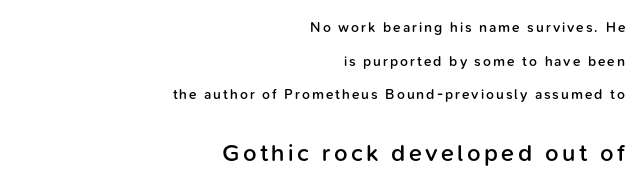
{"italic": "no", "bold": "semi", "underline": "no", "align": "right", "line_spacing": "loose", "line_spacing_ratio": 2.41, "larger_block": "second", "size_ratio": 1.71, "glyph_px": 24}
